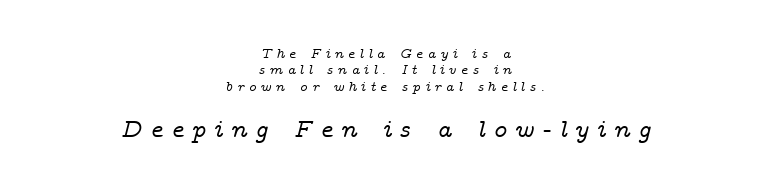
The image shows 25 px text type, italic (leaning right); set centered, line spacing 1.17x, unusually wide letter spacing (+0.29 em), not underlined; the second (bottom) block is 1.79x larger.
